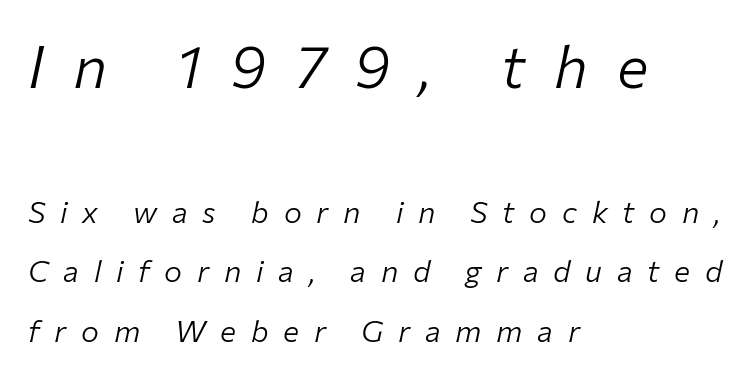
Horizontally, the lines are justified to the leading edge only. Think of a printed novel: that variable character pitch is what you see here. In this sample the first text group is rendered at the bigger scale. The foot of each line stays bare and open. What's the leading like? Stretched, with rows far apart. Slant detected: the letters are inclined.
